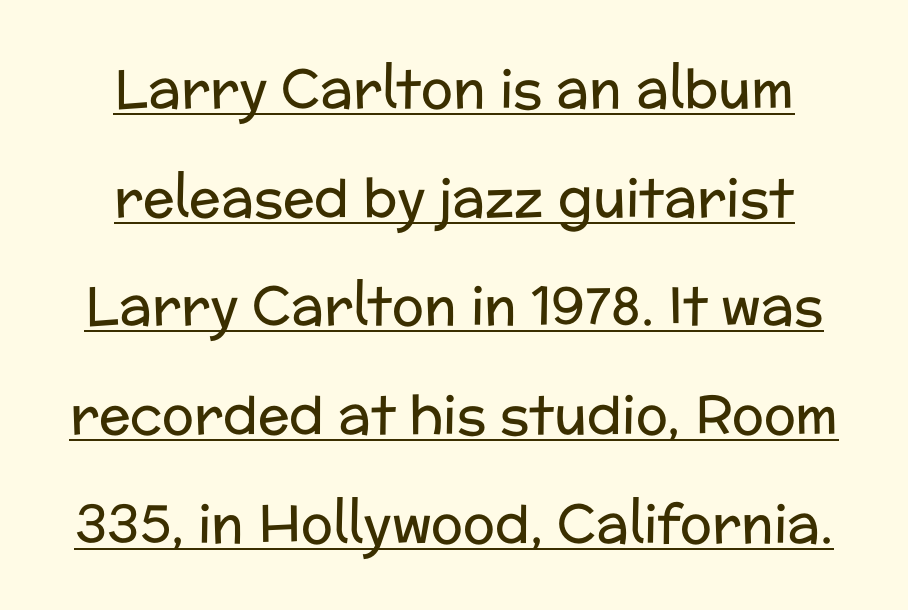
{"serif": "no", "italic": "no", "bold": "no", "weight": "regular", "width": "normal", "stroke_contrast": "low", "x_height": "medium", "monospaced": "no", "underline": "yes", "align": "center", "line_spacing": "loose", "line_spacing_ratio": 2.05, "letter_spacing": "normal", "letter_spacing_em": 0.0, "glyph_px": 53}
